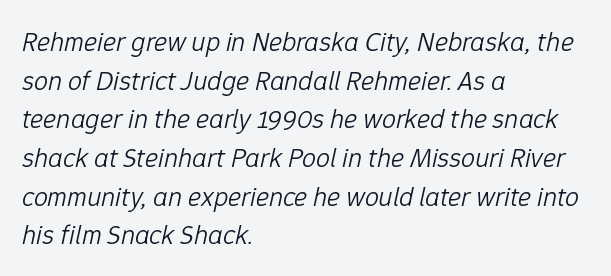
The image shows 28 px light type, italic (leaning right); set left-aligned, normal line spacing (1.38x), normal letter spacing, not underlined; low stroke contrast and a medium x-height.
